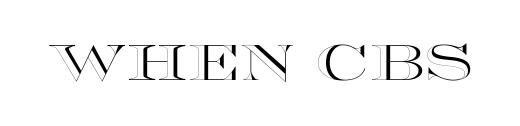
{"italic": "no", "width": "wide", "x_height": "large", "monospaced": "no", "underline": "no", "letter_spacing": "normal", "letter_spacing_em": 0.0, "glyph_px": 50}
